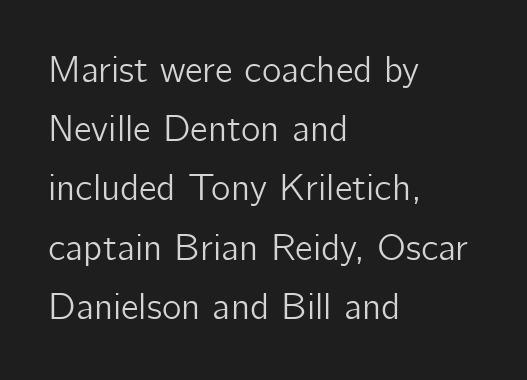
This sample uses plain, unmodified letter spacing. The passage is arranged the way most books set body copy — flush left. This sample keeps an unexceptional amount of space between lines. These lines are rendered in a variable-pitch font. Every character sits straight up, as roman type does. Is this a sans? Yes — the strokes have no serifs.
